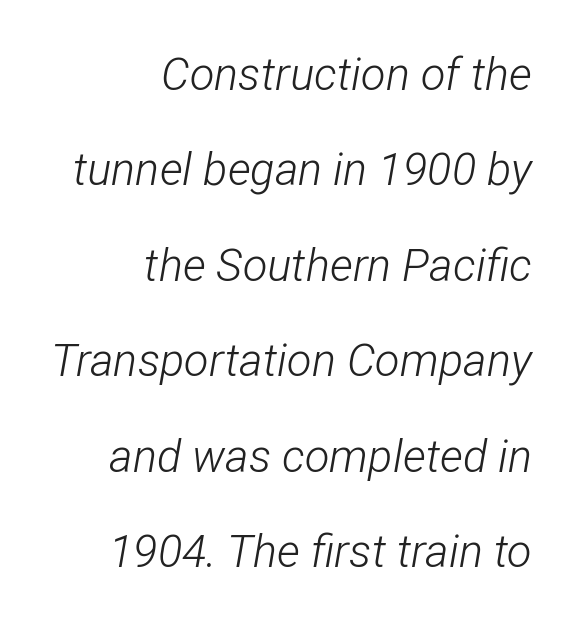
{"italic": "yes", "lean": "right", "slant_degrees": 12, "bold": "no", "weight": "light", "width": "condensed", "stroke_contrast": "low", "x_height": "medium", "monospaced": "no", "underline": "no", "align": "right", "line_spacing": "loose", "line_spacing_ratio": 2.12, "letter_spacing": "normal", "letter_spacing_em": 0.0, "glyph_px": 45}
